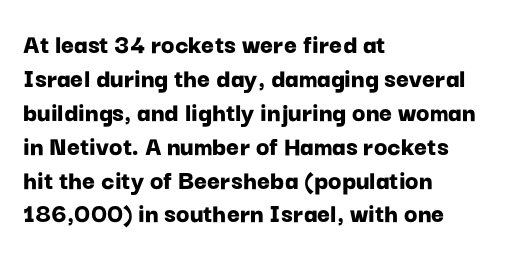
The image shows 28 px bold sans-serif type, upright; set left-aligned, line spacing 1.21x, normal letter spacing, not underlined; low stroke contrast and a medium x-height.
